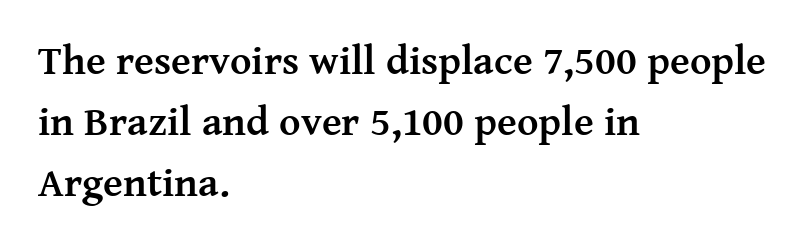
Compared with typical paragraphs, the rows here are spaced about the same. Alignment: flush left. The rendering keeps characters at their native spacing. No word sits above an underline.
